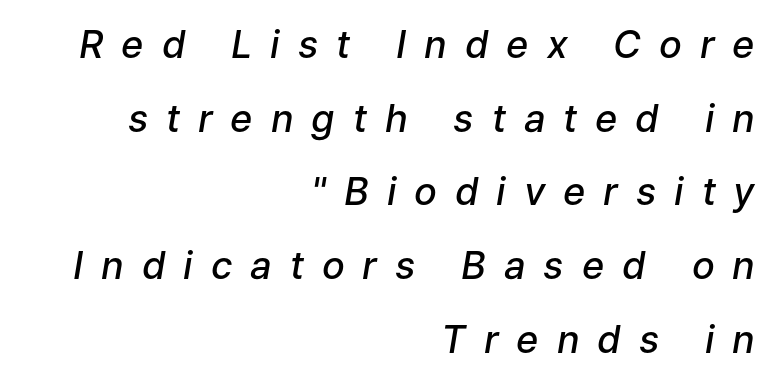
Q: Is the text bold? A: Semi-bold.
Q: Is the text italic (slanted)? A: Yes, it leans right by about 9 degrees.
Q: Is the text underlined? A: No.
Q: How is the paragraph aligned? A: Right-aligned.
Q: Is the spacing between letters normal or unusually wide? A: Unusually wide.
Q: Is the spacing between lines tight, normal or loose? A: Loose.
Q: Width (condensed, normal, or wide)? A: Normal.
Q: Stroke contrast? A: Low.
Q: x-height? A: Medium.
Q: Monospaced? A: No.
